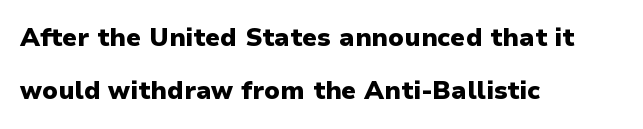
Vertical strokes here are truly vertical. The text block is weighted toward the left margin, trailing off unevenly rightward. No extra tracking has been applied to these lines. The glyphs are unaccompanied by any horizontal stroke below them.
